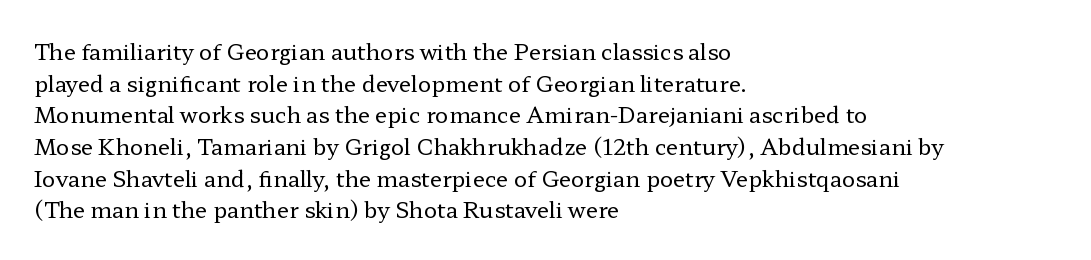
Ordinary non-slanted type is in use. Whoever set this chose a conventional vertical rhythm. Nothing unusual about the tracking: characters are spaced as the font intends. Every row of glyphs begins at an identical x-position on the left.
